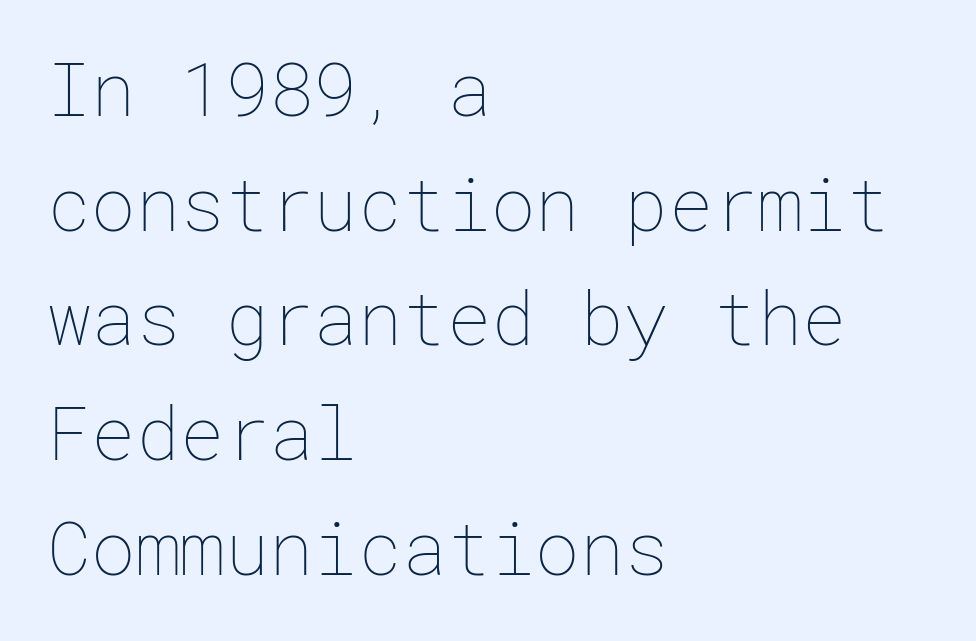
{"italic": "no", "bold": "no", "weight": "thin", "width": "normal", "stroke_contrast": "low", "x_height": "medium", "underline": "no", "align": "left", "line_spacing": "normal", "line_spacing_ratio": 1.55, "letter_spacing": "normal", "letter_spacing_em": 0.0, "glyph_px": 74}
